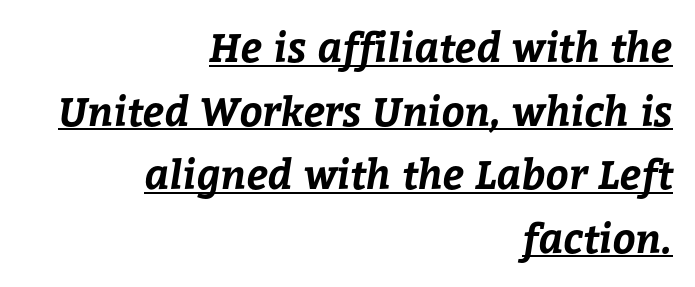
Horizontal alignment here is rightward, an uncommon choice for prose. The glyphs are accompanied by a horizontal stroke just below them. This sample has the flowing, uneven cadence of proportional lettering. Leading matches the norm, producing a regular column. Is the type bold? Yes — the strokes are clearly thick and heavy. Spacing between characters is what you'd get straight out of the box.
